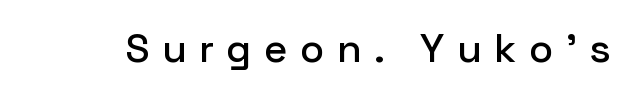
The image shows 40 px sans-serif type, upright; set unusually wide letter spacing (+0.31 em), not underlined; low stroke contrast and a medium x-height.
